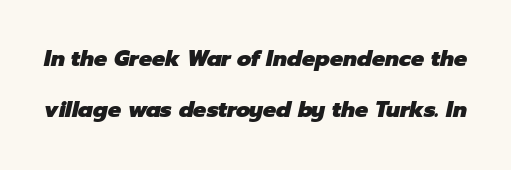
Does the lettering tilt? It does — this is italic. Nobody touched the tracking dial on this one. The font is running at its bold setting. Leading: increased. Check the space under the baseline: it is left empty.
